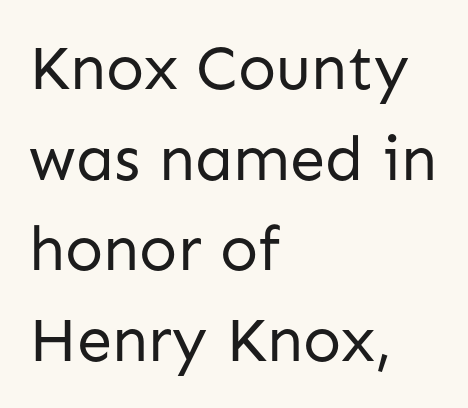
Q: Is the text bold? A: No.
Q: Is the text italic (slanted)? A: No, it is upright.
Q: Is the typeface a serif or a sans-serif typeface? A: Sans-serif.
Q: Is the text underlined? A: No.
Q: How is the paragraph aligned? A: Left-aligned.
Q: Is the spacing between letters normal or unusually wide? A: Normal.
Q: Is the spacing between lines tight, normal or loose? A: Normal.
Q: Width (condensed, normal, or wide)? A: Normal.
Q: Stroke contrast? A: Low.
Q: x-height? A: Medium.
Q: Monospaced? A: No.
